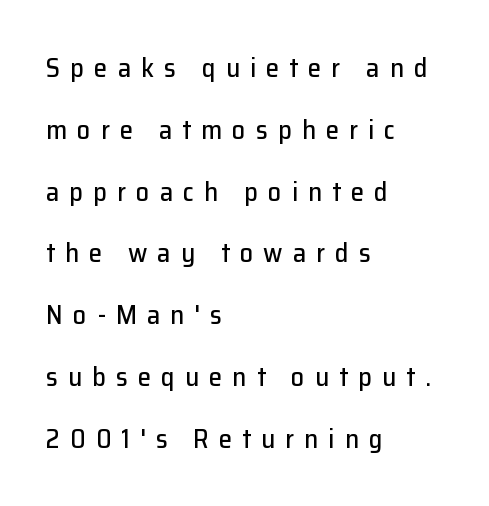
Q: Is the text italic (slanted)? A: No, it is upright.
Q: Is the text underlined? A: No.
Q: How is the paragraph aligned? A: Left-aligned.
Q: Is the spacing between letters normal or unusually wide? A: Unusually wide.
Q: Is the spacing between lines tight, normal or loose? A: Loose.
